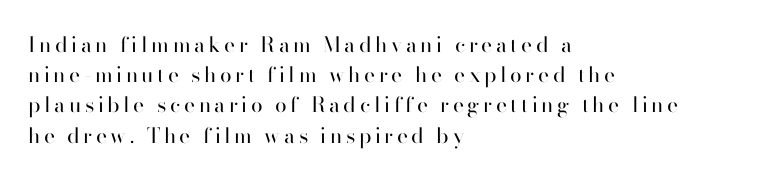
The weight would be labelled regular, book, light, or lighter still. Summary of vertical rhythm: regular, with standard interline spacing. Tall strokes in this sample are plumb rather than angled. Line starts are locked; line ends wander. The glyphs are unaccompanied by any horizontal stroke below them.
